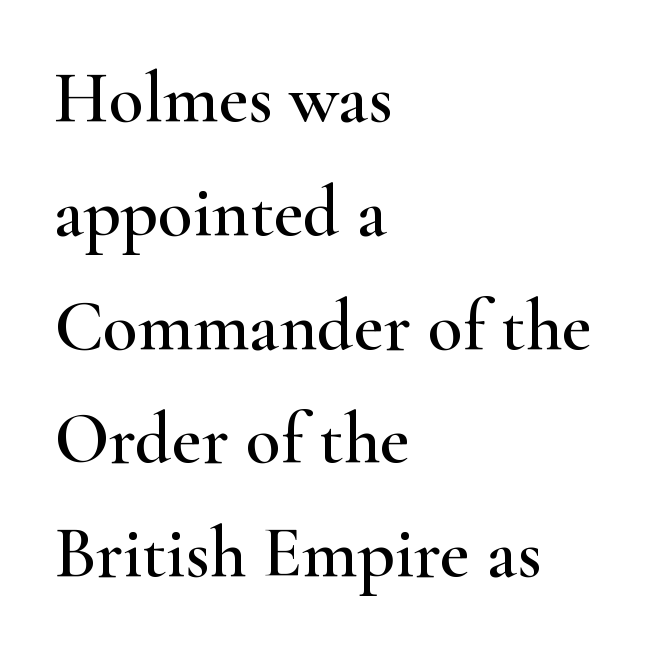
{"serif": "yes", "italic": "no", "width": "wide", "stroke_contrast": "high", "x_height": "small", "monospaced": "no", "underline": "no", "align": "left", "line_spacing": "normal", "line_spacing_ratio": 1.58, "letter_spacing": "normal", "letter_spacing_em": 0.0, "glyph_px": 72}
